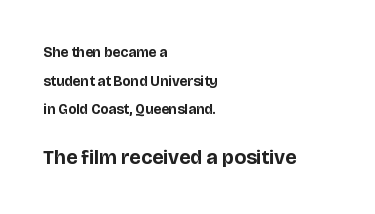
{"italic": "no", "bold": "yes", "underline": "no", "align": "left", "line_spacing": "loose", "line_spacing_ratio": 2.05, "letter_spacing": "normal", "letter_spacing_em": 0.0, "larger_block": "second", "size_ratio": 1.43, "glyph_px": 20}
